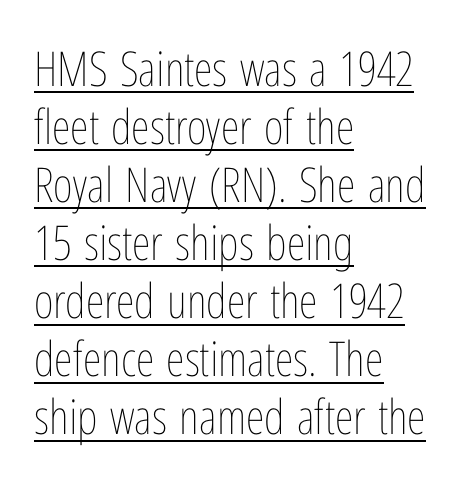
Q: Is the text bold? A: No.
Q: Is the text italic (slanted)? A: No, it is upright.
Q: Is the text underlined? A: Yes.
Q: How is the paragraph aligned? A: Left-aligned.
Q: Is the spacing between letters normal or unusually wide? A: Normal.
Q: Width (condensed, normal, or wide)? A: Condensed.
Q: Stroke contrast? A: Low.
Q: x-height? A: Medium.
Q: Monospaced? A: No.
